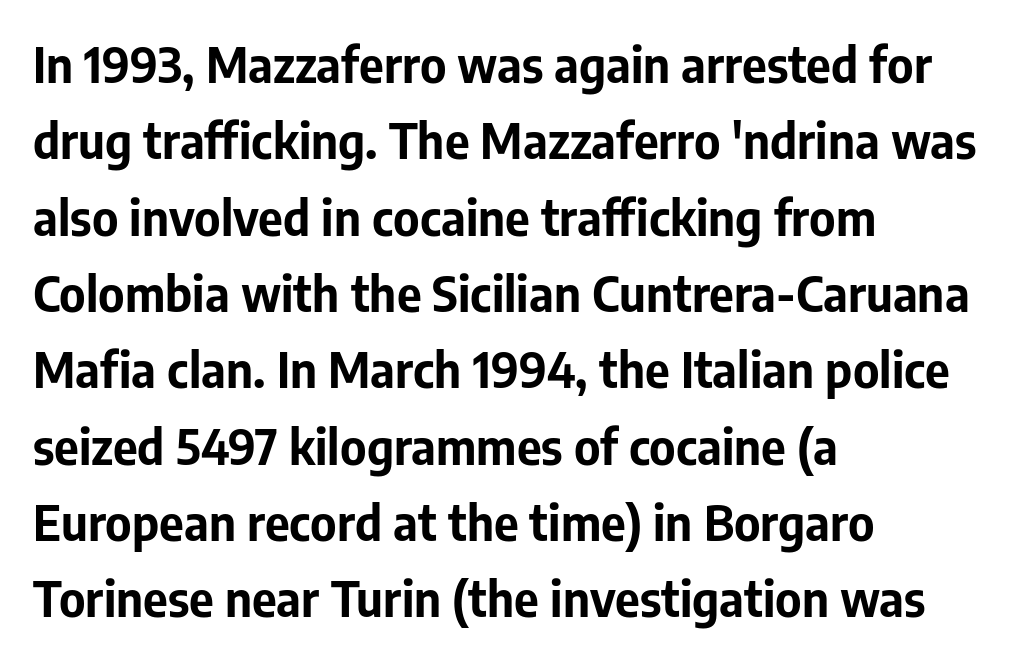
The image shows 48 px bold sans-serif type, upright; set left-aligned, normal line spacing (1.59x), normal letter spacing, not underlined; low stroke contrast and a medium x-height.
